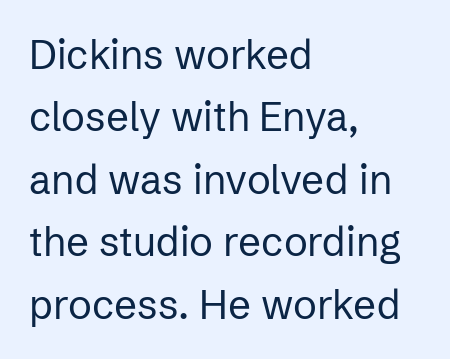
The image shows 40 px regular-weight sans-serif type, upright; set left-aligned, normal line spacing (1.56x), normal letter spacing, not underlined; low stroke contrast and a medium x-height.
